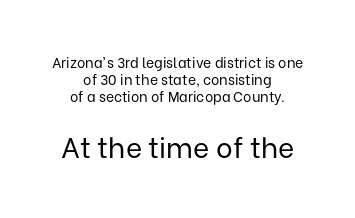
The image shows 28 px regular-weight sans-serif type, upright; set centered, line spacing 1.21x, normal letter spacing, not underlined; the second (bottom) block is 2.0x larger; low stroke contrast and a medium x-height.
